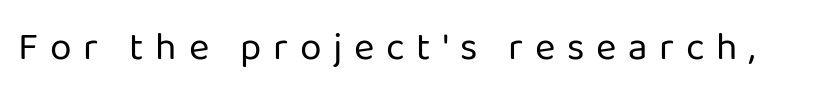
Q: Is the text bold? A: No.
Q: Is the text italic (slanted)? A: No, it is upright.
Q: Is the typeface a serif or a sans-serif typeface? A: Sans-serif.
Q: Is the text underlined? A: No.
Q: Is the spacing between letters normal or unusually wide? A: Unusually wide.
Q: Width (condensed, normal, or wide)? A: Normal.
Q: Stroke contrast? A: Low.
Q: x-height? A: Medium.
Q: Monospaced? A: No.
